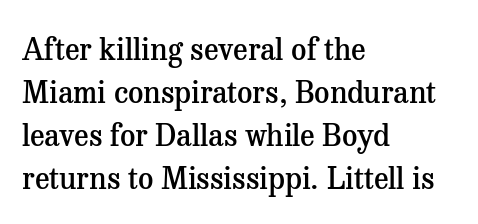
{"serif": "yes", "italic": "no", "bold": "semi", "weight": "semibold", "width": "normal", "stroke_contrast": "medium", "x_height": "medium", "monospaced": "no", "underline": "no", "align": "left", "line_spacing": "normal", "line_spacing_ratio": 1.43, "letter_spacing": "normal", "letter_spacing_em": 0.0, "glyph_px": 30}
